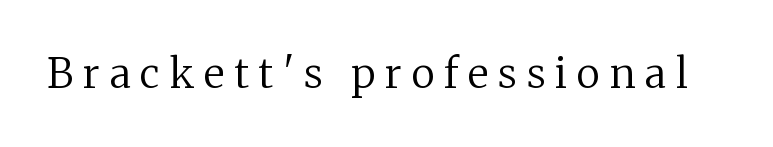
{"serif": "yes", "italic": "no", "bold": "no", "weight": "regular", "width": "normal", "stroke_contrast": "medium", "x_height": "medium", "monospaced": "no", "underline": "no", "letter_spacing": "wide", "letter_spacing_em": 0.24, "glyph_px": 41}
